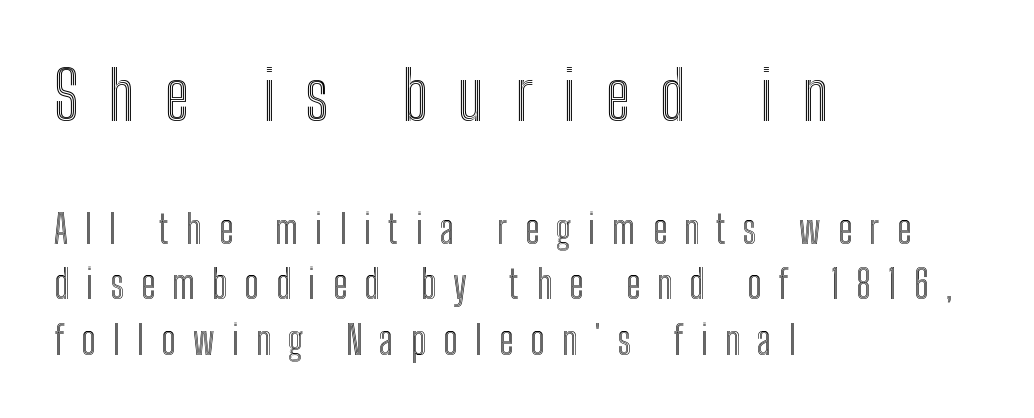
Q: Is the text italic (slanted)? A: No, it is upright.
Q: Is the text underlined? A: No.
Q: How is the paragraph aligned? A: Left-aligned.
Q: Is the spacing between letters normal or unusually wide? A: Unusually wide.
Q: Is the spacing between lines tight, normal or loose? A: Normal.
Q: Which block of text is set in a larger size, the first (top) or the second (bottom)? A: The first (top) one.
Q: Width (condensed, normal, or wide)? A: Condensed.
Q: x-height? A: Medium.
Q: Monospaced? A: No.
